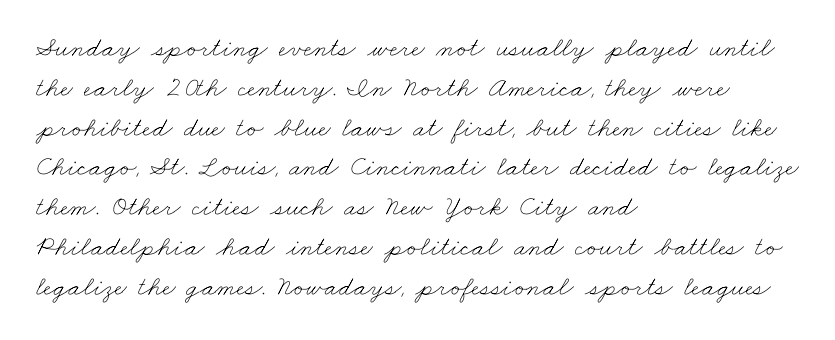
The tracking reads as untouched default to a designer's eye. The face looks like a standard text weight, possibly lighter. Do the characters align in a grid? No, the font is proportional. Notice how descenders clear the ascenders below comfortably — that's standard leading. Quick note: underline off.
